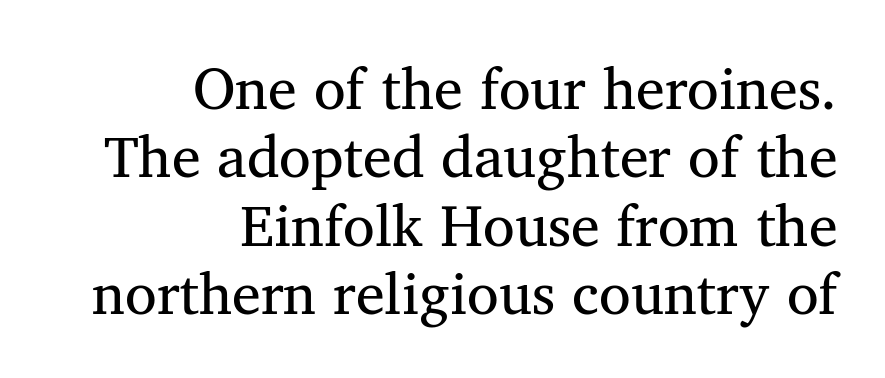
The image shows 58 px regular-weight serif type, upright; set right-aligned, line spacing 1.18x, normal letter spacing, not underlined; medium stroke contrast and a medium x-height.
